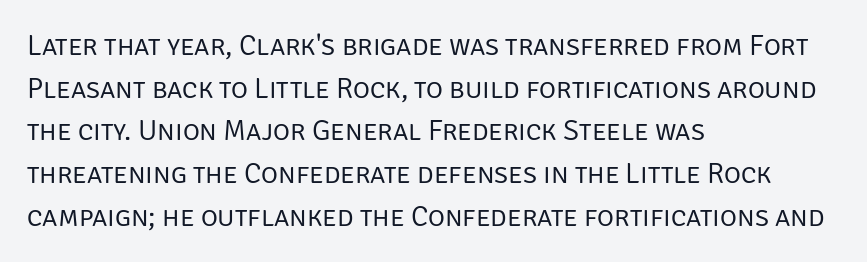
Q: Is the text bold? A: No.
Q: Is the text italic (slanted)? A: No, it is upright.
Q: Is the typeface a serif or a sans-serif typeface? A: Sans-serif.
Q: Is the text underlined? A: No.
Q: How is the paragraph aligned? A: Left-aligned.
Q: Is the spacing between letters normal or unusually wide? A: Normal.
Q: Is the spacing between lines tight, normal or loose? A: Normal.
Q: Width (condensed, normal, or wide)? A: Normal.
Q: Stroke contrast? A: Low.
Q: x-height? A: Large.
Q: Monospaced? A: No.
